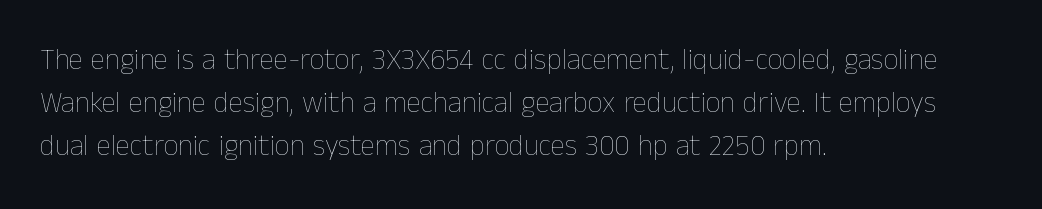
Clear beneath every line of the passage. Each new line begins a customary step beneath the previous one. Layout note: lines flush left. Weight class: somewhere from thin through regular. Proportional: the letters do not fall into vertical columns. These lines keep a tight, regular rhythm from letter to letter.
